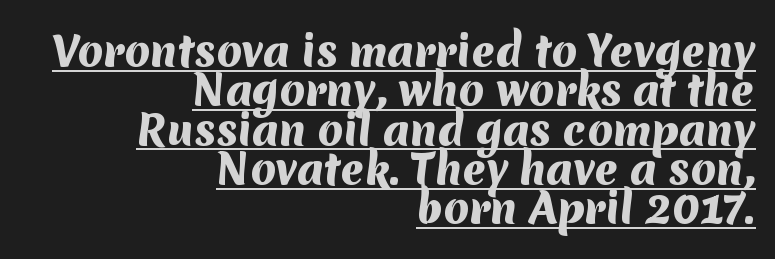
One glance says dense: line gaps are narrower than usual. The compositor pushed each line to the right boundary. The string is rendered with underlining switched on. The face used here is rendered with its standard letterfit. This sample uses a sans-serif face. On the weight axis this lands at bold, roughly 700.
